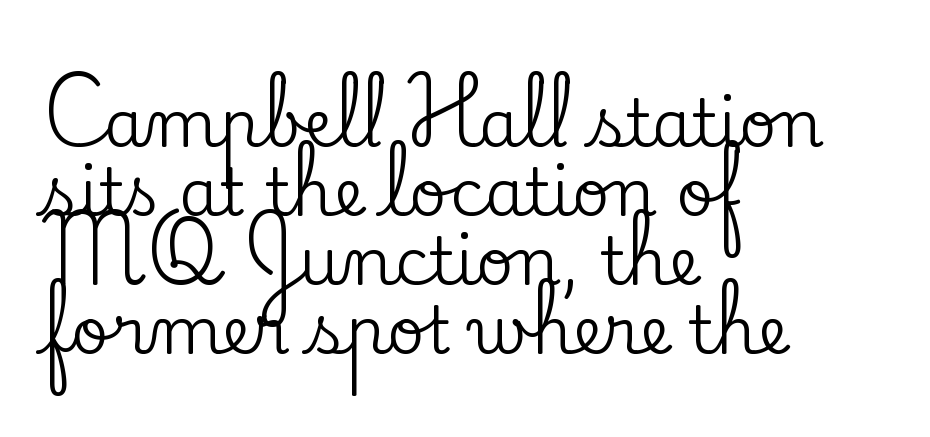
Q: Is the text italic (slanted)? A: No, it is upright.
Q: Is the typeface a serif or a sans-serif typeface? A: Serif.
Q: Is the text underlined? A: No.
Q: How is the paragraph aligned? A: Left-aligned.
Q: Is the spacing between letters normal or unusually wide? A: Normal.
Q: Is the spacing between lines tight, normal or loose? A: Tight.
Q: Width (condensed, normal, or wide)? A: Normal.
Q: Stroke contrast? A: Low.
Q: x-height? A: Small.
Q: Monospaced? A: No.
